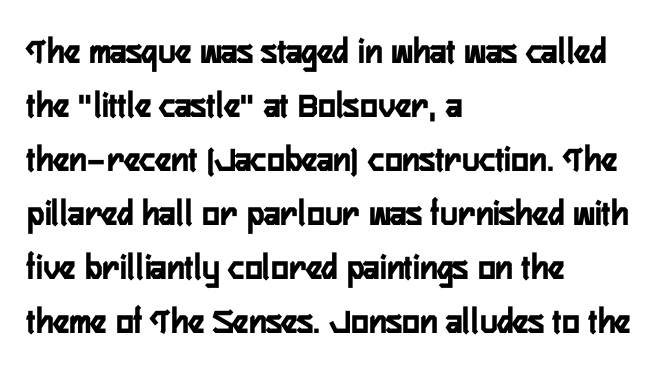
{"serif": "no", "italic": "no", "width": "condensed", "stroke_contrast": "low", "x_height": "medium", "monospaced": "no", "underline": "no", "align": "left", "line_spacing": "normal", "line_spacing_ratio": 1.46, "letter_spacing": "normal", "letter_spacing_em": 0.0, "glyph_px": 37}
